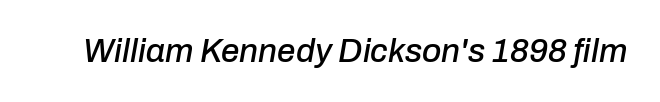
The image shows 33 px text type, italic (leaning right); set normal letter spacing, not underlined; low stroke contrast and a medium x-height.
